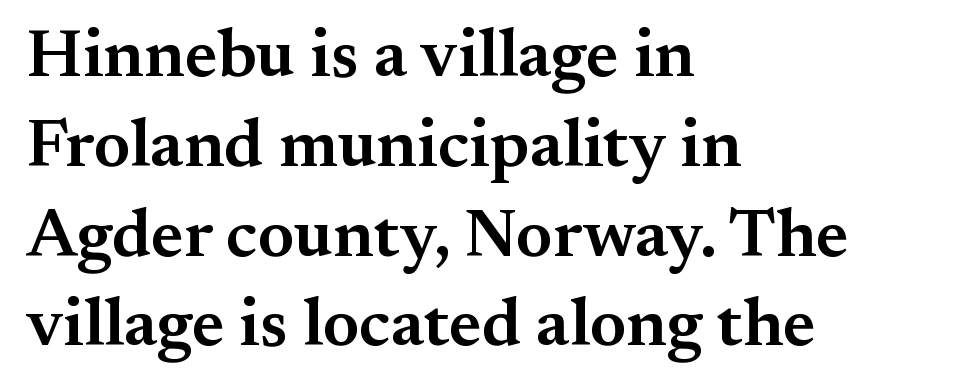
{"serif": "yes", "italic": "no", "bold": "semi", "weight": "semibold", "width": "normal", "stroke_contrast": "medium", "x_height": "small", "monospaced": "no", "underline": "no", "align": "left", "line_spacing": "normal", "line_spacing_ratio": 1.32, "letter_spacing": "normal", "letter_spacing_em": 0.0, "glyph_px": 68}
